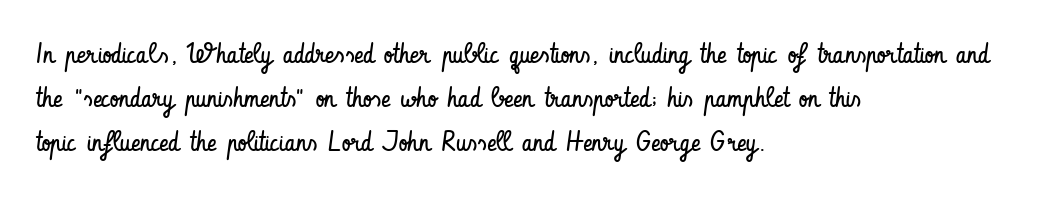
The image shows 28 px regular-weight, condensed sans-serif type, upright; set left-aligned, normal line spacing (1.57x), normal letter spacing, not underlined; low stroke contrast and a small x-height.
